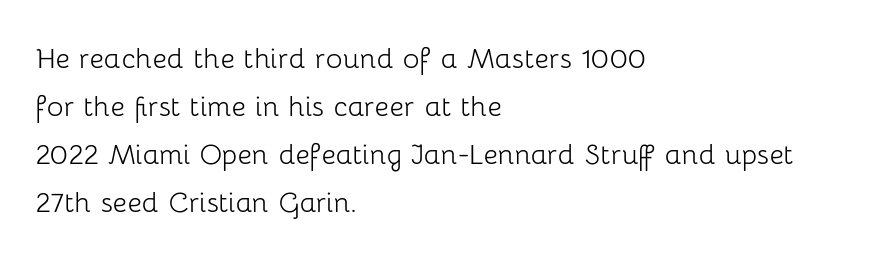
Q: Is the text bold? A: No.
Q: Is the text italic (slanted)? A: No, it is upright.
Q: Is the typeface a serif or a sans-serif typeface? A: Sans-serif.
Q: Is the text underlined? A: No.
Q: How is the paragraph aligned? A: Left-aligned.
Q: Is the spacing between letters normal or unusually wide? A: Normal.
Q: Is the spacing between lines tight, normal or loose? A: Normal.
Q: Width (condensed, normal, or wide)? A: Normal.
Q: Stroke contrast? A: Low.
Q: x-height? A: Medium.
Q: Monospaced? A: No.
